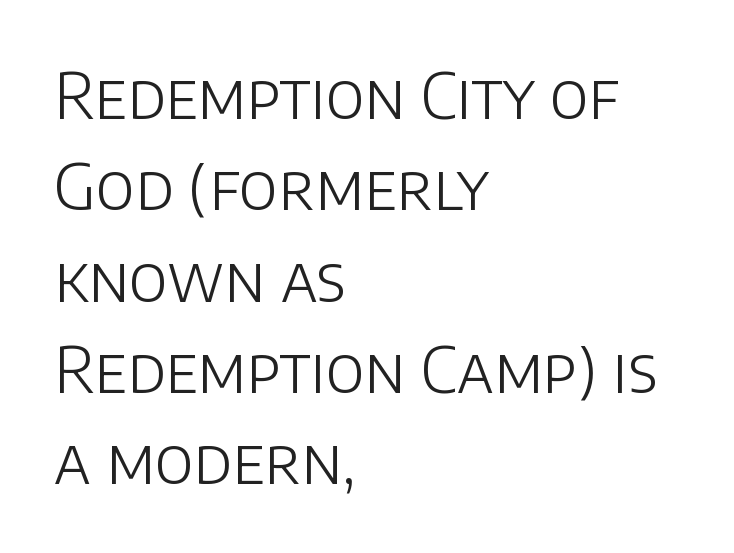
What kind of face is this? One without serifs — a sans. Rendered with straight, roman letterforms. These lines stack with their left ends in a neat column. Plain, unruled lines of type. Stroke mass is kept to a normal reading level or below. The letters advance in unequal steps, a hallmark of proportional type.
